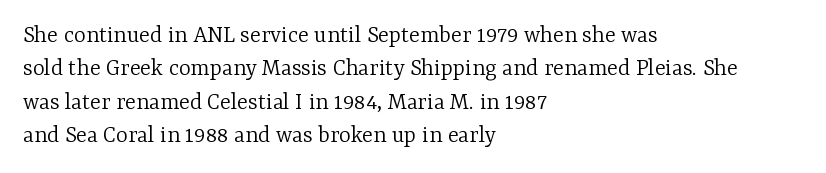
Notice how the stems are strictly vertical — no italics here. Clear beneath every line of the passage. Compared with typical paragraphs, the rows here are spaced about the same. The letters look calm and open, with moderate or lighter stems. Spacing between characters is what you'd get straight out of the box.
